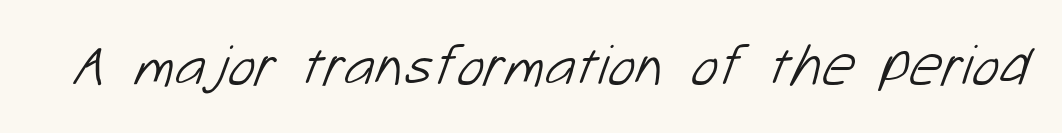
{"serif": "no", "bold": "no", "weight": "light", "width": "normal", "stroke_contrast": "low", "x_height": "medium", "monospaced": "no", "underline": "no", "letter_spacing": "normal", "letter_spacing_em": 0.0, "glyph_px": 58}
